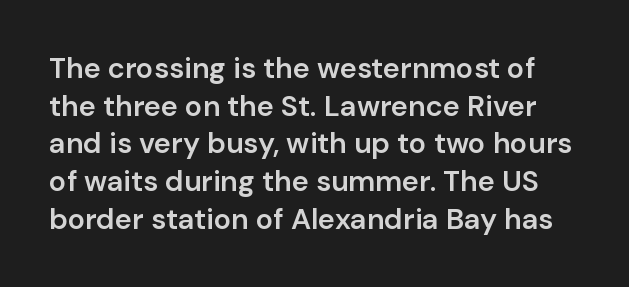
Q: Is the text bold? A: Semi-bold.
Q: Is the text italic (slanted)? A: No, it is upright.
Q: Is the typeface a serif or a sans-serif typeface? A: Sans-serif.
Q: Is the text underlined? A: No.
Q: Is the spacing between letters normal or unusually wide? A: Normal.
Q: Is the spacing between lines tight, normal or loose? A: Normal.
Q: Width (condensed, normal, or wide)? A: Normal.
Q: Stroke contrast? A: Low.
Q: x-height? A: Medium.
Q: Monospaced? A: No.
